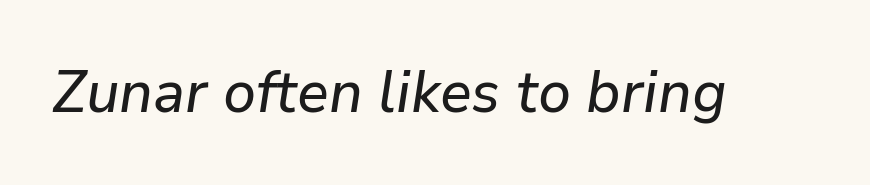
The image shows 59 px text type, italic (leaning right); set normal letter spacing, not underlined; low stroke contrast and a medium x-height.
